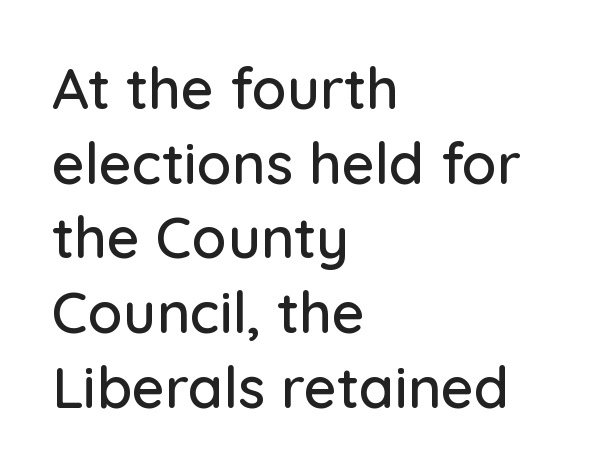
Where is the straight margin? On the left. Just letters on the line, the space beneath them empty. A typesetter would call this proportional, since set widths differ per character. Default kerning and tracking; the words read as compact shapes.
